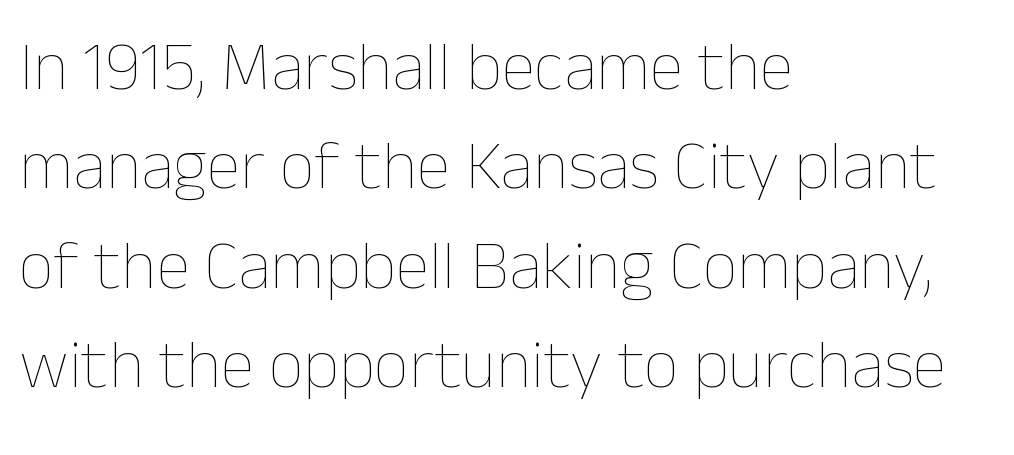
Leading matches the norm, producing a regular column. When letters stand straight like this, we call the style roman or upright. Caption: standard tracking, unaltered. The space beneath each line is pristine and unruled. A typesetter would call this proportional, since set widths differ per character. The weight tops out at a normal text grade.
